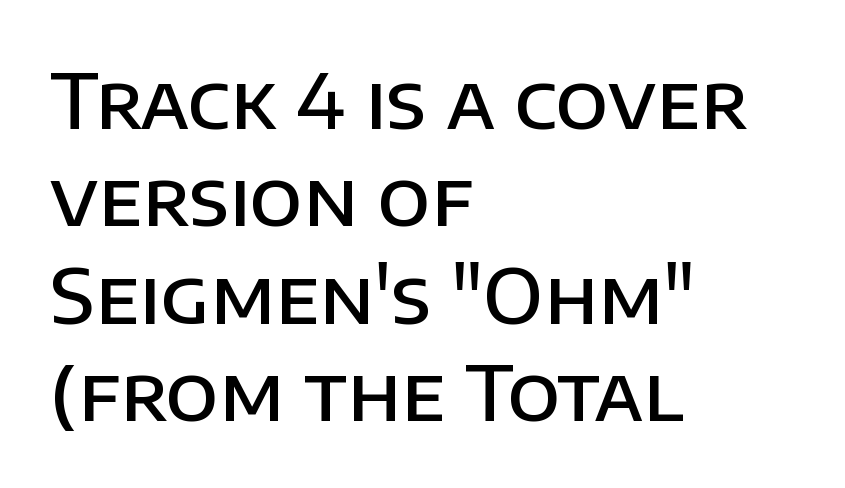
Q: Is the text bold? A: Semi-bold.
Q: Is the text italic (slanted)? A: No, it is upright.
Q: Is the typeface a serif or a sans-serif typeface? A: Sans-serif.
Q: Is the text underlined? A: No.
Q: How is the paragraph aligned? A: Left-aligned.
Q: Is the spacing between letters normal or unusually wide? A: Normal.
Q: Is the spacing between lines tight, normal or loose? A: Normal.
Q: Width (condensed, normal, or wide)? A: Normal.
Q: Stroke contrast? A: Low.
Q: x-height? A: Large.
Q: Monospaced? A: No.
